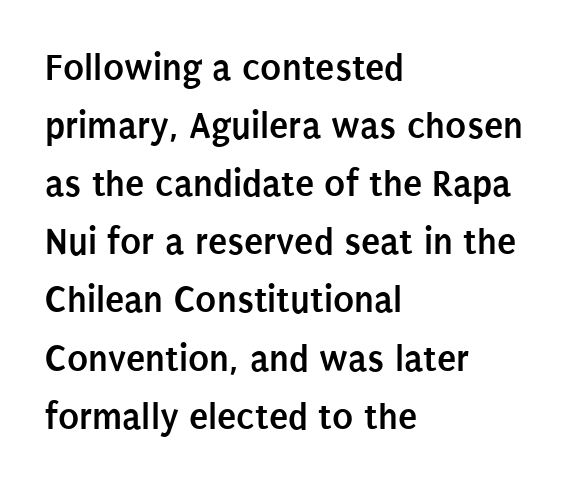
Q: Is the text bold? A: Yes.
Q: Is the text italic (slanted)? A: No, it is upright.
Q: Is the typeface a serif or a sans-serif typeface? A: Sans-serif.
Q: Is the text underlined? A: No.
Q: How is the paragraph aligned? A: Left-aligned.
Q: Is the spacing between letters normal or unusually wide? A: Normal.
Q: Is the spacing between lines tight, normal or loose? A: Normal.
Q: Width (condensed, normal, or wide)? A: Condensed.
Q: Stroke contrast? A: Low.
Q: x-height? A: Large.
Q: Monospaced? A: No.
